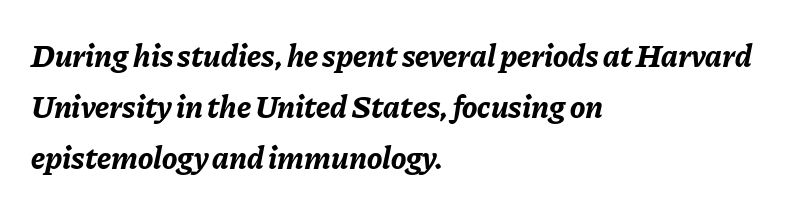
The image shows 32 px bold type, italic (leaning right); set left-aligned, normal line spacing (1.59x), normal letter spacing, not underlined; low stroke contrast and a medium x-height.
